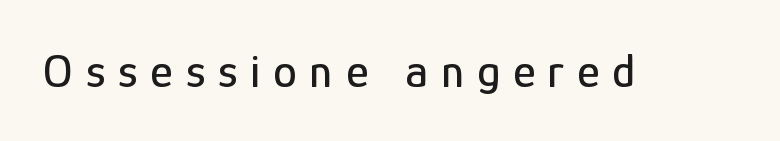
The words here are not underlined. Is there any slant? The stems are plumb. Character widths vary here, with narrow letters taking less room than wide ones. The font family rendered here belongs to the sans-serif group. A typesetter would call this heavily tracked-out type.
